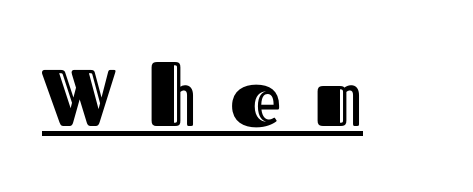
Q: Is the text italic (slanted)? A: No, it is upright.
Q: Is the text underlined? A: Yes.
Q: Is the spacing between letters normal or unusually wide? A: Unusually wide.
Q: Width (condensed, normal, or wide)? A: Normal.
Q: x-height? A: Medium.
Q: Monospaced? A: No.
